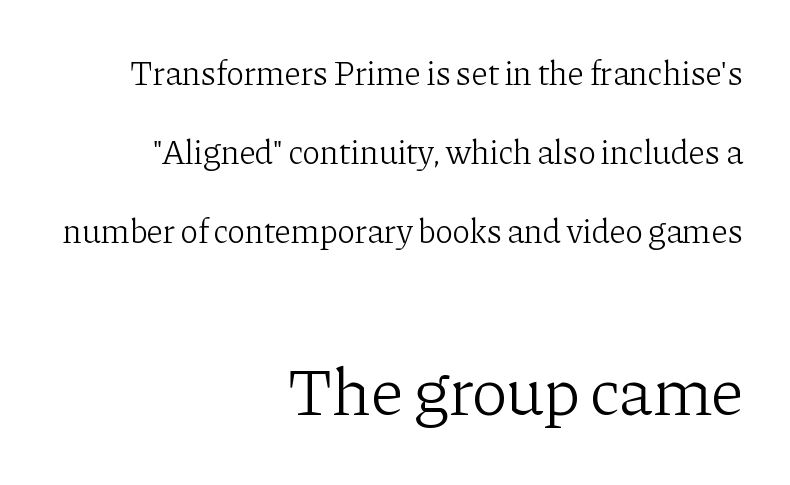
Just letters on the line, the space beneath them empty. These lines stack with their right ends in a neat column. No chunkiness to these letters — they're not bold. Does the type have serifs? Yes, each stem ends in a small foot.
